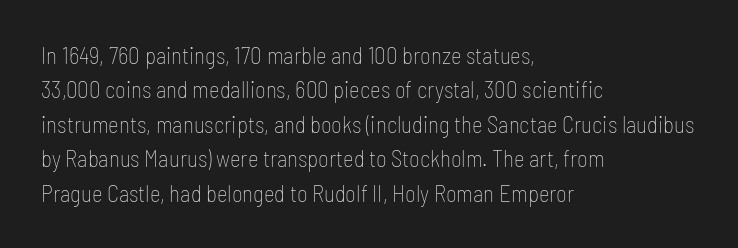
Q: Is the text bold? A: No.
Q: Is the text italic (slanted)? A: No, it is upright.
Q: Is the text underlined? A: No.
Q: How is the paragraph aligned? A: Left-aligned.
Q: Is the spacing between letters normal or unusually wide? A: Normal.
Q: Is the spacing between lines tight, normal or loose? A: Normal.
